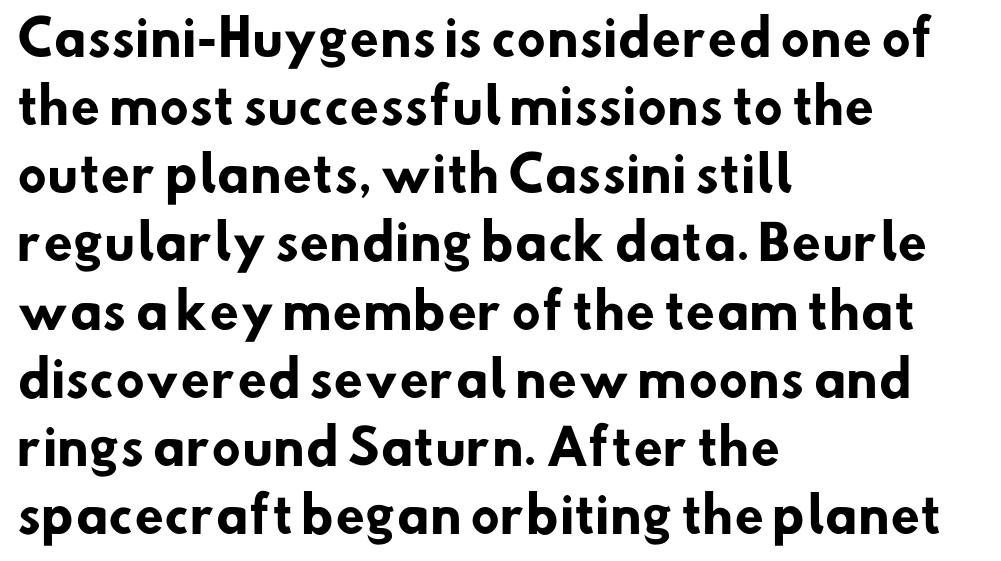
Thick stems and heavy bowls — unmistakably bold. Vertically, the passage feels balanced, rows spaced as you'd expect. Serifs: no, the terminals of the letterforms are clean. Glance below the letters and you will spot only blank space. Observe the ordinary spacing: letters are neighbours, not strangers.
